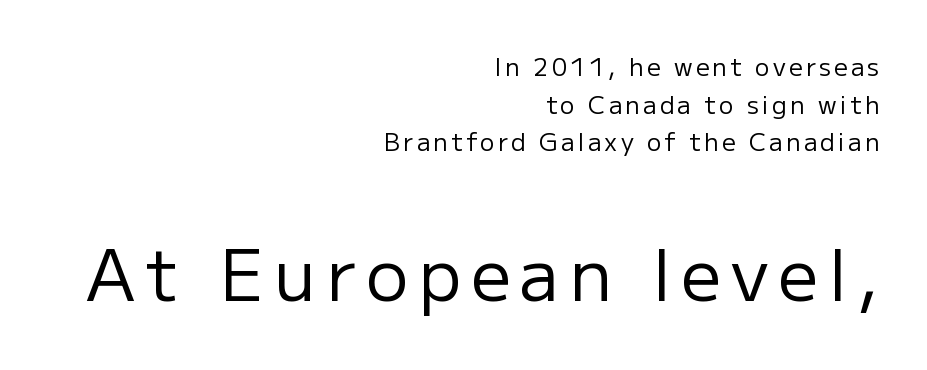
The image shows 71 px regular-weight sans-serif type, upright; set right-aligned, normal line spacing (1.57x), not underlined; the second (bottom) block is 2.96x larger; low stroke contrast and a medium x-height.
